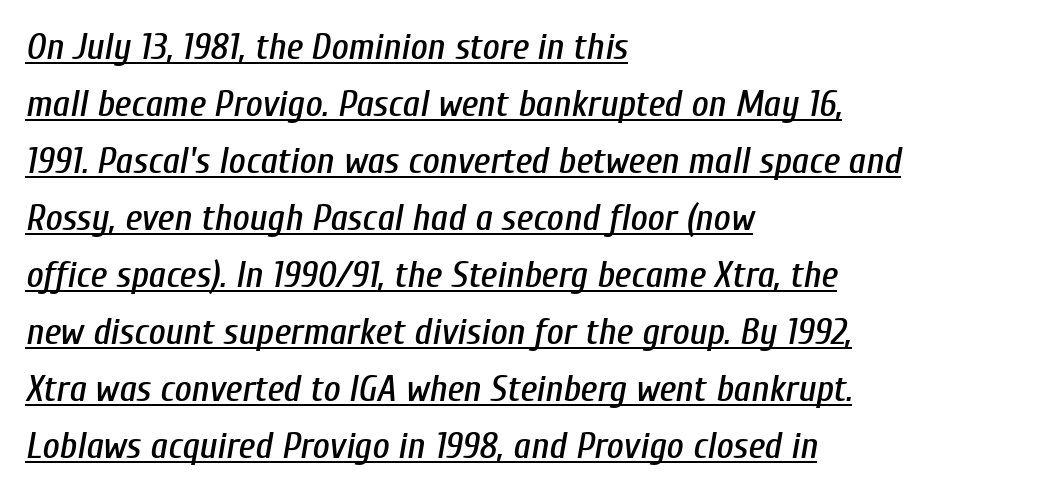
{"italic": "yes", "lean": "right", "slant_degrees": 10, "width": "condensed", "stroke_contrast": "low", "x_height": "medium", "monospaced": "no", "underline": "yes", "align": "left", "line_spacing": "normal", "line_spacing_ratio": 1.54, "letter_spacing": "normal", "letter_spacing_em": 0.0, "glyph_px": 37}
